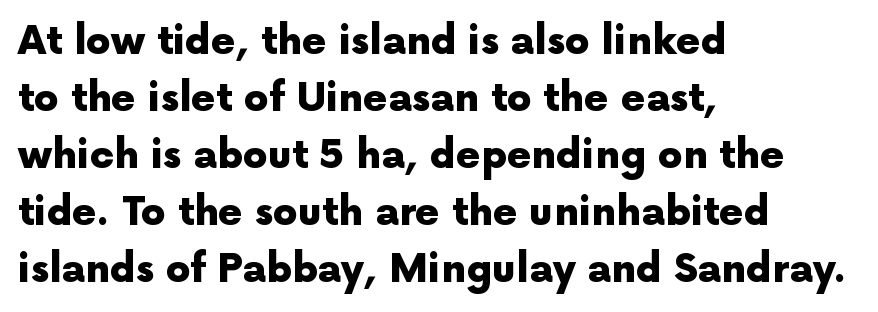
Q: Is the text bold? A: Yes.
Q: Is the text italic (slanted)? A: No, it is upright.
Q: Is the typeface a serif or a sans-serif typeface? A: Sans-serif.
Q: Is the text underlined? A: No.
Q: How is the paragraph aligned? A: Left-aligned.
Q: Is the spacing between letters normal or unusually wide? A: Normal.
Q: Is the spacing between lines tight, normal or loose? A: Normal.
Q: Width (condensed, normal, or wide)? A: Normal.
Q: x-height? A: Medium.
Q: Monospaced? A: No.
